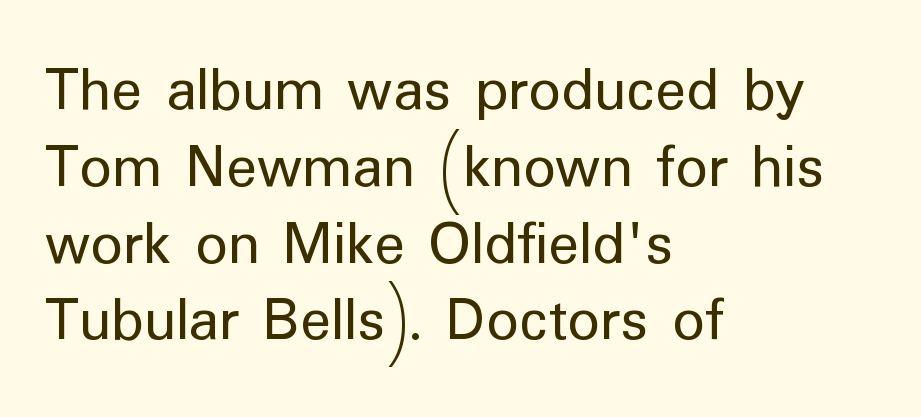
Q: Is the text bold? A: No.
Q: Is the text italic (slanted)? A: No, it is upright.
Q: Is the typeface a serif or a sans-serif typeface? A: Sans-serif.
Q: Is the text underlined? A: No.
Q: How is the paragraph aligned? A: Left-aligned.
Q: Is the spacing between letters normal or unusually wide? A: Normal.
Q: Width (condensed, normal, or wide)? A: Normal.
Q: Stroke contrast? A: Low.
Q: x-height? A: Medium.
Q: Monospaced? A: No.
